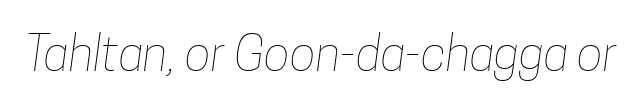
Caption: face not bold, strokes unweighted. A clean baseline with only descenders dipping below it. Standard letterfit; no display-style spreading of the glyphs. Looks like regular typesetting: each glyph gets only the width it needs.
